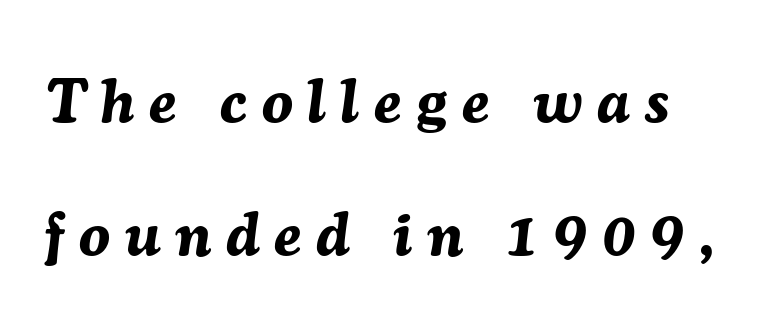
{"italic": "yes", "lean": "right", "slant_degrees": 7, "bold": "yes", "weight": "bold", "width": "normal", "stroke_contrast": "medium", "x_height": "medium", "monospaced": "no", "underline": "no", "line_spacing": "loose", "line_spacing_ratio": 2.14, "letter_spacing": "wide", "letter_spacing_em": 0.24, "glyph_px": 62}
